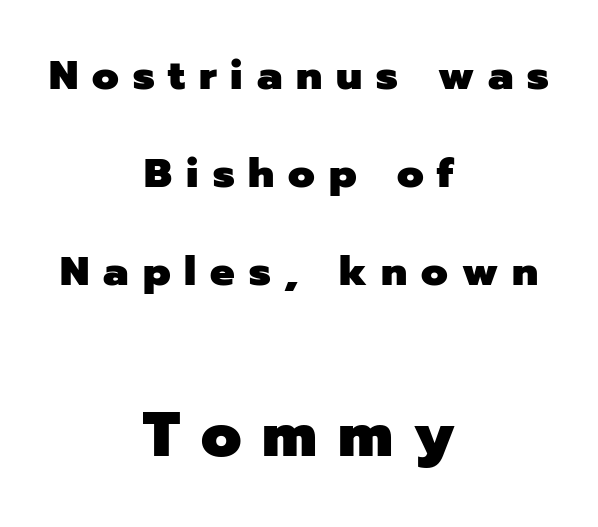
{"serif": "no", "italic": "no", "bold": "yes", "weight": "heavy", "width": "normal", "stroke_contrast": "low", "x_height": "medium", "monospaced": "no", "underline": "no", "align": "center", "line_spacing": "loose", "line_spacing_ratio": 2.39, "letter_spacing": "wide", "letter_spacing_em": 0.34, "larger_block": "second", "size_ratio": 1.51, "glyph_px": 62}
